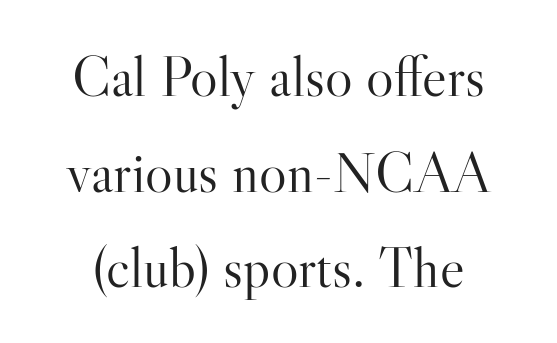
The image shows 58 px light serif type, upright; set normal line spacing (1.65x), normal letter spacing, not underlined; high stroke contrast and a small x-height.
